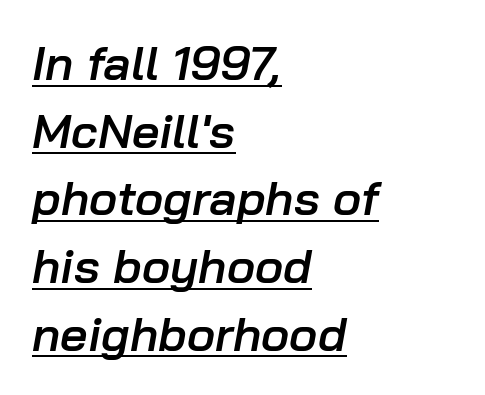
Q: Is the text bold? A: Semi-bold.
Q: Is the text italic (slanted)? A: Yes, it leans right by about 10 degrees.
Q: Is the text underlined? A: Yes.
Q: How is the paragraph aligned? A: Left-aligned.
Q: Is the spacing between letters normal or unusually wide? A: Normal.
Q: Is the spacing between lines tight, normal or loose? A: Normal.
Q: Width (condensed, normal, or wide)? A: Normal.
Q: Stroke contrast? A: Low.
Q: x-height? A: Medium.
Q: Monospaced? A: No.
